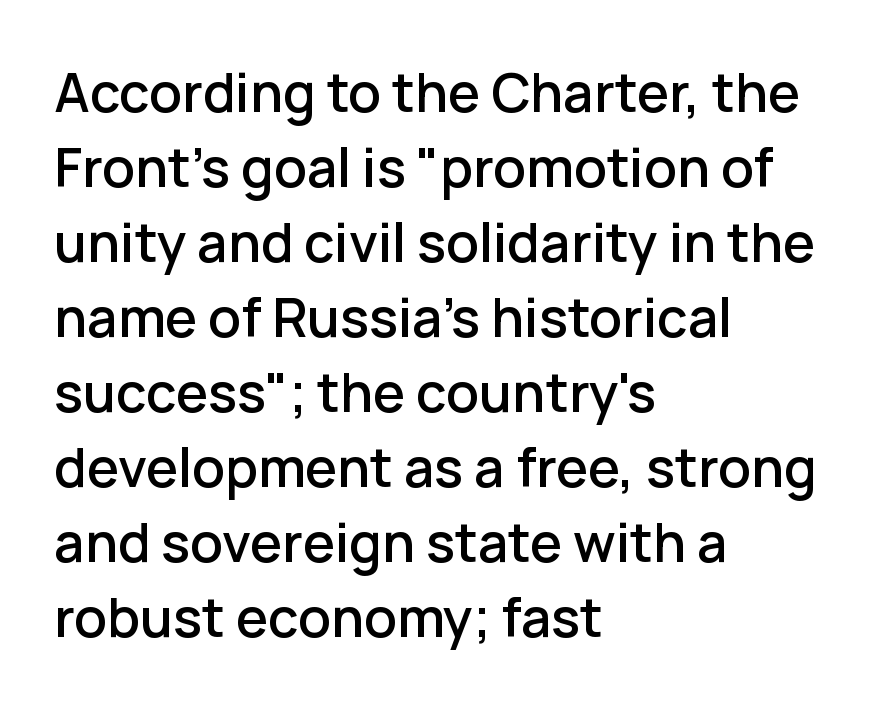
The face used here is rendered with its standard letterfit. The vertical gap from one line to the next is medium. Clear beneath every line of the passage. What kind of face is this? One without serifs — a sans. You can tell it's not italic because the verticals are truly vertical. In CSS terms this would be text-align: left.
